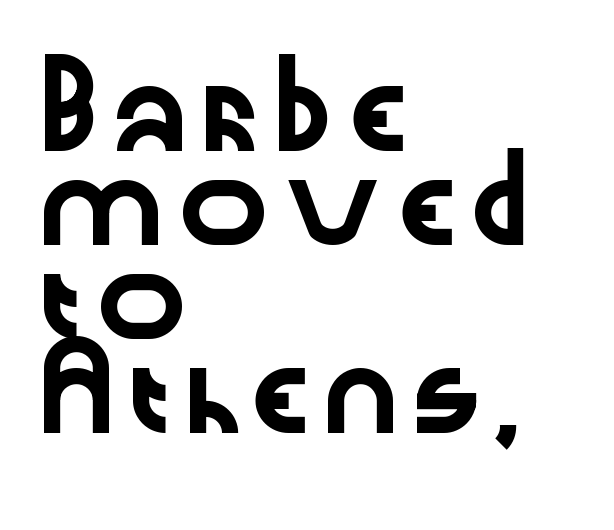
The image shows 77 px wide sans-serif type, upright; set left-aligned, line spacing 1.22x, normal letter spacing, not underlined; low stroke contrast and a medium x-height.
